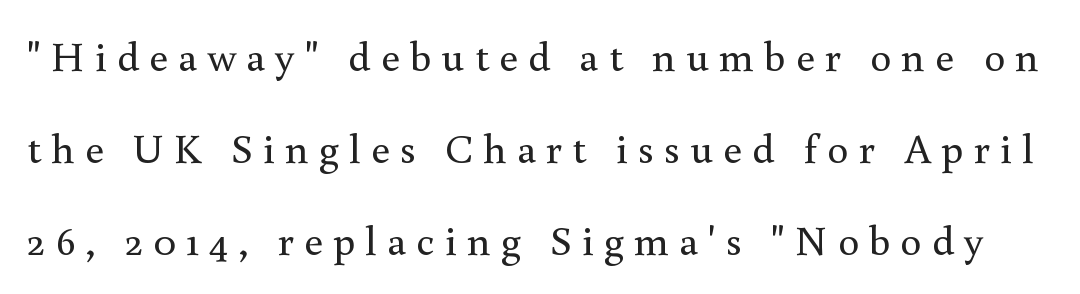
The type family on display is of the serif kind. You could not count columns in this text — the font is proportionally spaced. No italicization has been applied; the sample stays upright. The strip under each line holds only bare page.
